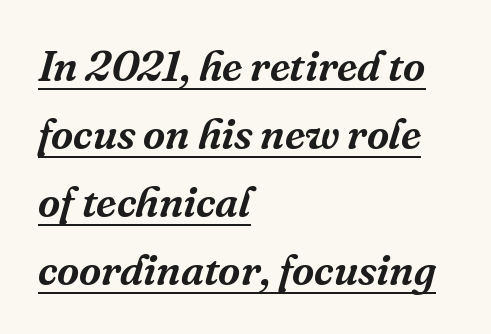
{"serif": "yes", "italic": "yes", "lean": "right", "slant_degrees": 16, "width": "normal", "stroke_contrast": "medium", "x_height": "medium", "monospaced": "no", "underline": "yes", "align": "left", "line_spacing": "normal", "line_spacing_ratio": 1.58, "letter_spacing": "normal", "letter_spacing_em": 0.0, "glyph_px": 43}
